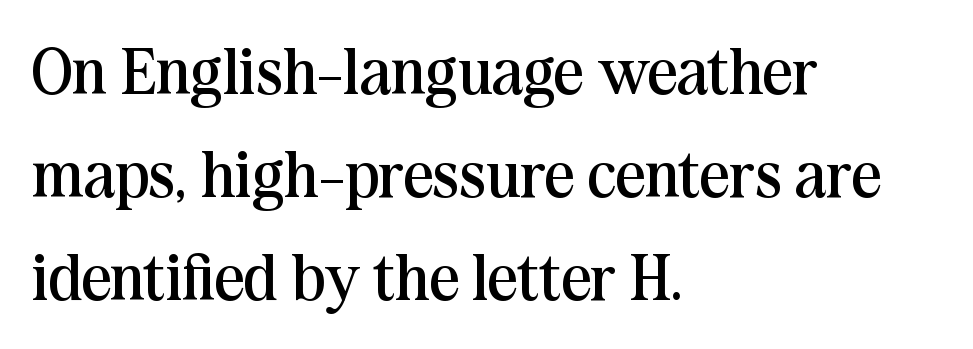
{"serif": "yes", "italic": "no", "bold": "no", "weight": "regular", "width": "normal", "stroke_contrast": "medium", "x_height": "medium", "monospaced": "no", "underline": "no", "align": "left", "line_spacing": "normal", "line_spacing_ratio": 1.56, "letter_spacing": "normal", "letter_spacing_em": 0.0, "glyph_px": 66}
